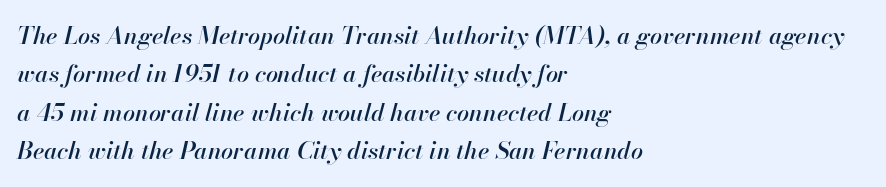
{"italic": "yes", "lean": "right", "slant_degrees": 13, "underline": "no", "align": "left", "line_spacing": "normal", "line_spacing_ratio": 1.6, "letter_spacing": "normal", "letter_spacing_em": 0.0, "glyph_px": 24}
